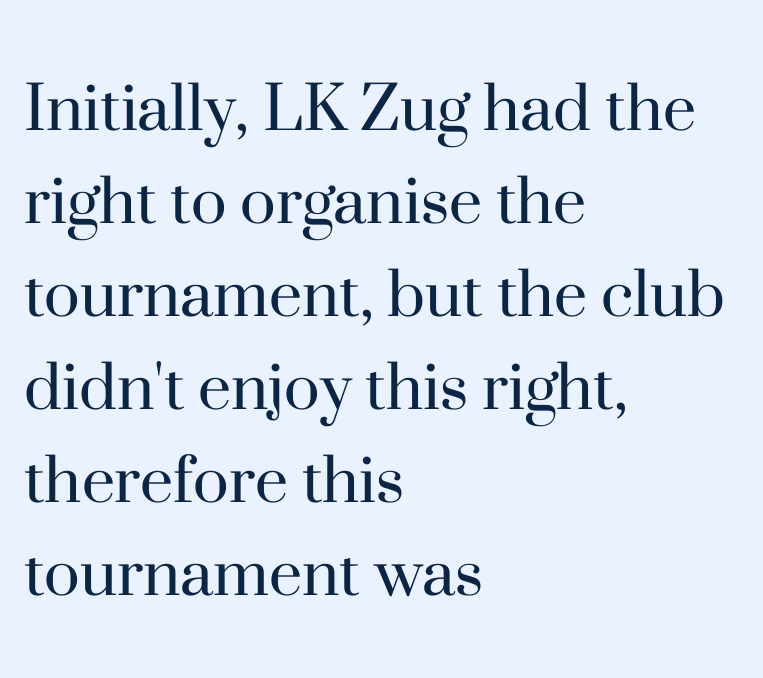
The image shows 75 px regular-weight serif type, upright; set left-aligned, line spacing 1.24x, normal letter spacing, not underlined; high stroke contrast and a small x-height.
